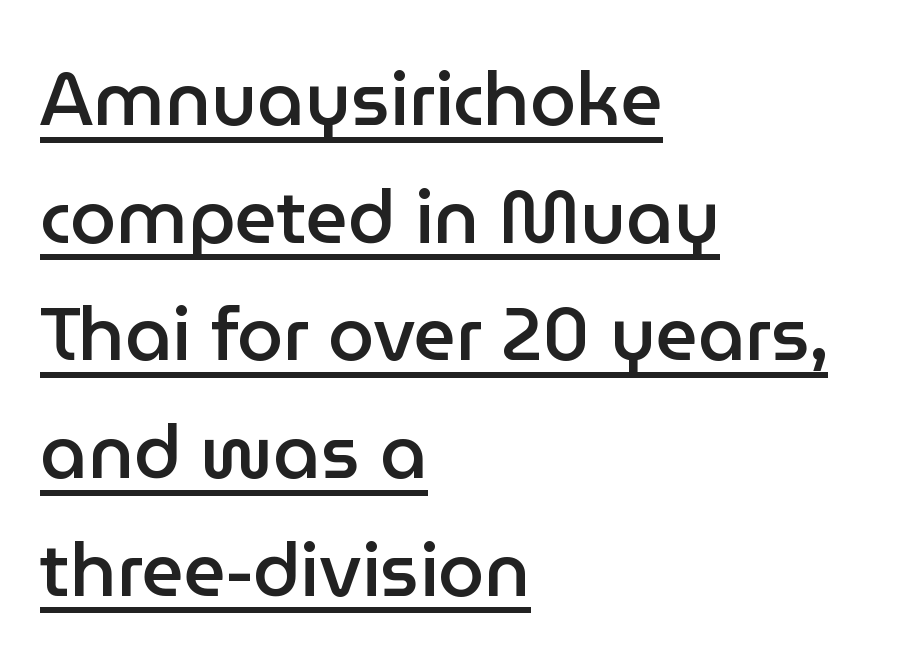
Is there any slant? The stems are plumb. Leftover space on each line is placed entirely after the last word. You could not count columns in this text — the font is proportionally spaced. Bold? Not quite — semibold, heavier than regular but stopping short. The horizontal fit of the characters is conventional and even.
